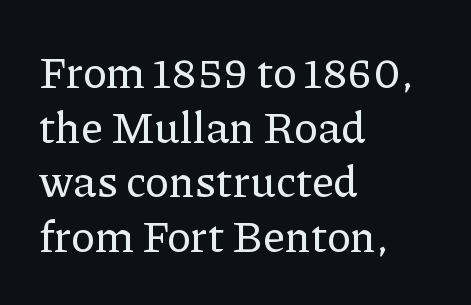
Q: Is the text italic (slanted)? A: No, it is upright.
Q: Is the typeface a serif or a sans-serif typeface? A: Serif.
Q: Is the text underlined? A: No.
Q: How is the paragraph aligned? A: Left-aligned.
Q: Is the spacing between letters normal or unusually wide? A: Normal.
Q: Width (condensed, normal, or wide)? A: Normal.
Q: Stroke contrast? A: Low.
Q: x-height? A: Medium.
Q: Monospaced? A: No.
